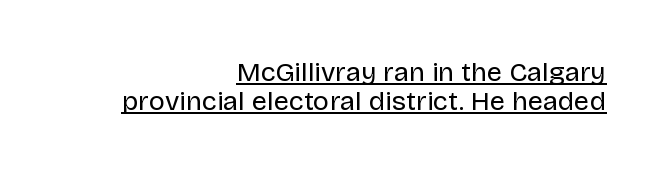
{"italic": "no", "bold": "no", "underline": "yes", "align": "right", "line_spacing": "tight", "line_spacing_ratio": 1.06, "letter_spacing": "normal", "letter_spacing_em": 0.0, "glyph_px": 27}
